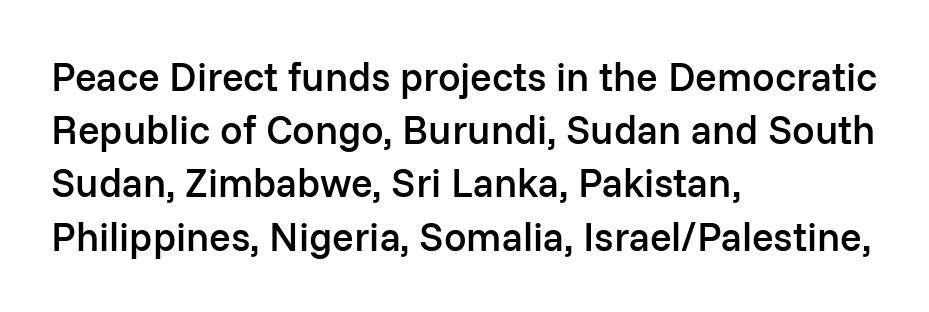
Q: Is the text bold? A: Semi-bold.
Q: Is the text italic (slanted)? A: No, it is upright.
Q: Is the typeface a serif or a sans-serif typeface? A: Sans-serif.
Q: Is the text underlined? A: No.
Q: How is the paragraph aligned? A: Left-aligned.
Q: Is the spacing between letters normal or unusually wide? A: Normal.
Q: Is the spacing between lines tight, normal or loose? A: Normal.
Q: Width (condensed, normal, or wide)? A: Normal.
Q: Stroke contrast? A: Low.
Q: x-height? A: Medium.
Q: Monospaced? A: No.
